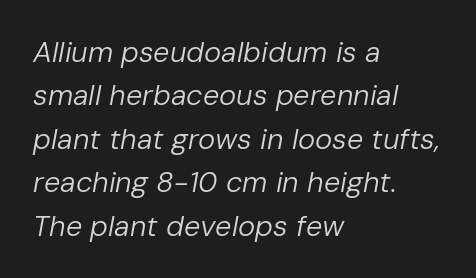
{"italic": "yes", "lean": "right", "slant_degrees": 10, "bold": "no", "weight": "regular", "width": "normal", "stroke_contrast": "low", "x_height": "medium", "monospaced": "no", "underline": "no", "align": "left", "line_spacing": "normal", "line_spacing_ratio": 1.5, "letter_spacing": "normal", "letter_spacing_em": 0.0, "glyph_px": 29}
